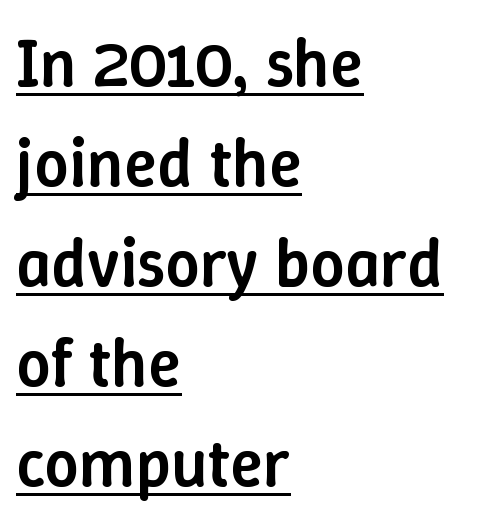
{"italic": "no", "bold": "semi", "weight": "semibold", "width": "normal", "stroke_contrast": "low", "x_height": "medium", "monospaced": "no", "underline": "yes", "align": "left", "line_spacing": "normal", "line_spacing_ratio": 1.47, "letter_spacing": "normal", "letter_spacing_em": 0.0, "glyph_px": 68}
